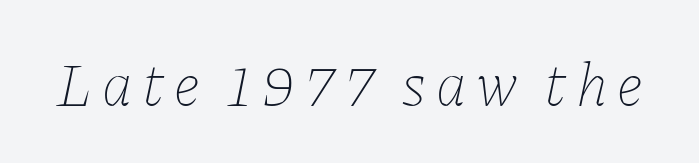
The image shows 62 px thin type, italic (leaning right); set not underlined; low stroke contrast and a medium x-height.
